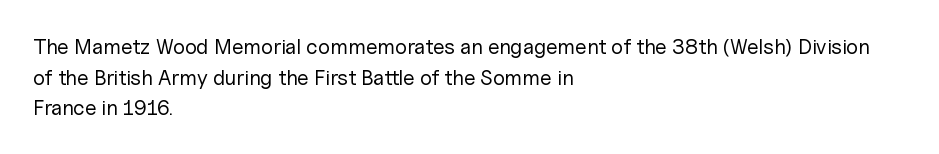
The image shows 21 px text type, upright; set left-aligned, normal line spacing (1.46x), normal letter spacing, not underlined.
